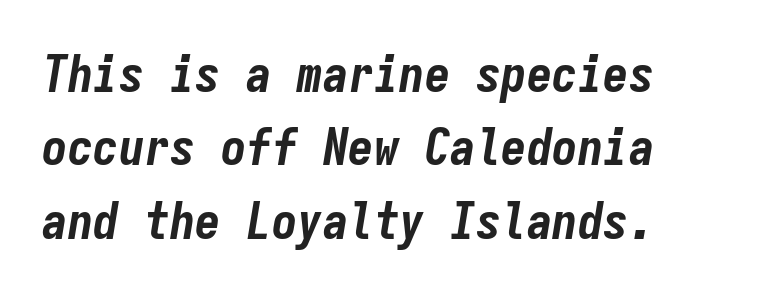
{"italic": "yes", "lean": "right", "slant_degrees": 9, "bold": "yes", "weight": "bold", "width": "condensed", "stroke_contrast": "low", "x_height": "medium", "monospaced": "yes", "underline": "no", "line_spacing": "normal", "line_spacing_ratio": 1.44, "letter_spacing": "normal", "letter_spacing_em": 0.0, "glyph_px": 51}
